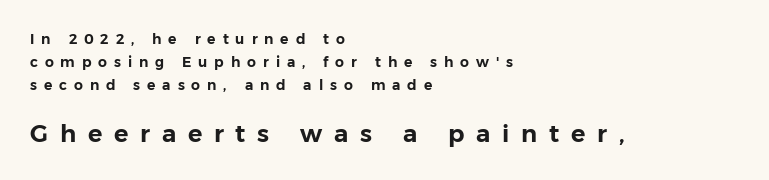
The block sitting lower on the canvas is the one with enlarged characters. You can tell it's not italic because the verticals are truly vertical. Horizontal bands of white between lines are of average thickness. Observe the wide spacing: letters keep a clear distance from each other. Is the block centered? No — it sits flush against the left margin.
